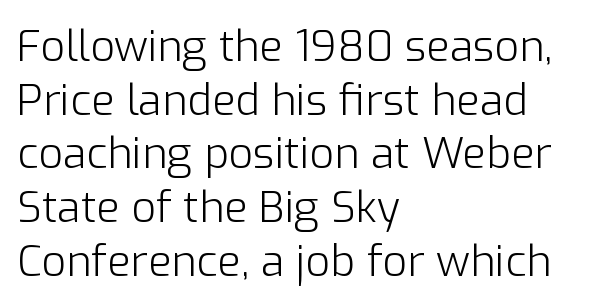
{"serif": "no", "italic": "no", "bold": "no", "weight": "light", "width": "normal", "stroke_contrast": "low", "x_height": "medium", "monospaced": "no", "underline": "no", "align": "left", "line_spacing": "normal", "line_spacing_ratio": 1.25, "letter_spacing": "normal", "letter_spacing_em": 0.0, "glyph_px": 43}
